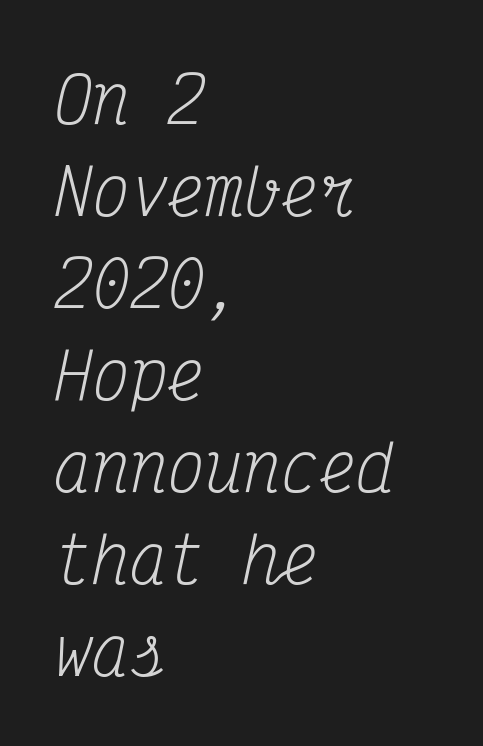
Monospaced: the letters line up in strict vertical columns. Spacing between characters is what you'd get straight out of the box. The strokes are not fattened; the text isn't bold. In terms of letterform style, serifs are clearly present.
